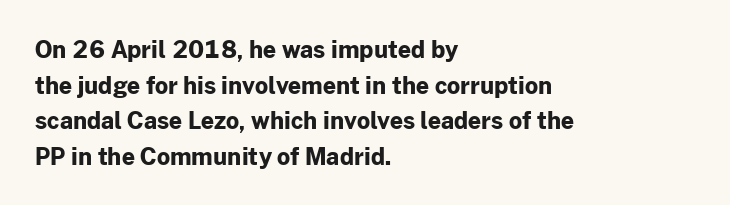
Is the block centered? No — it sits flush against the left margin. A full-strength bold gives these letters their thick strokes. The zone under the glyphs is completely vacant. This sample uses an upright cut, with every glyph sitting square on the baseline. The passage shown has conventional tracking throughout. The line-height multiplier appears to be the usual default.
